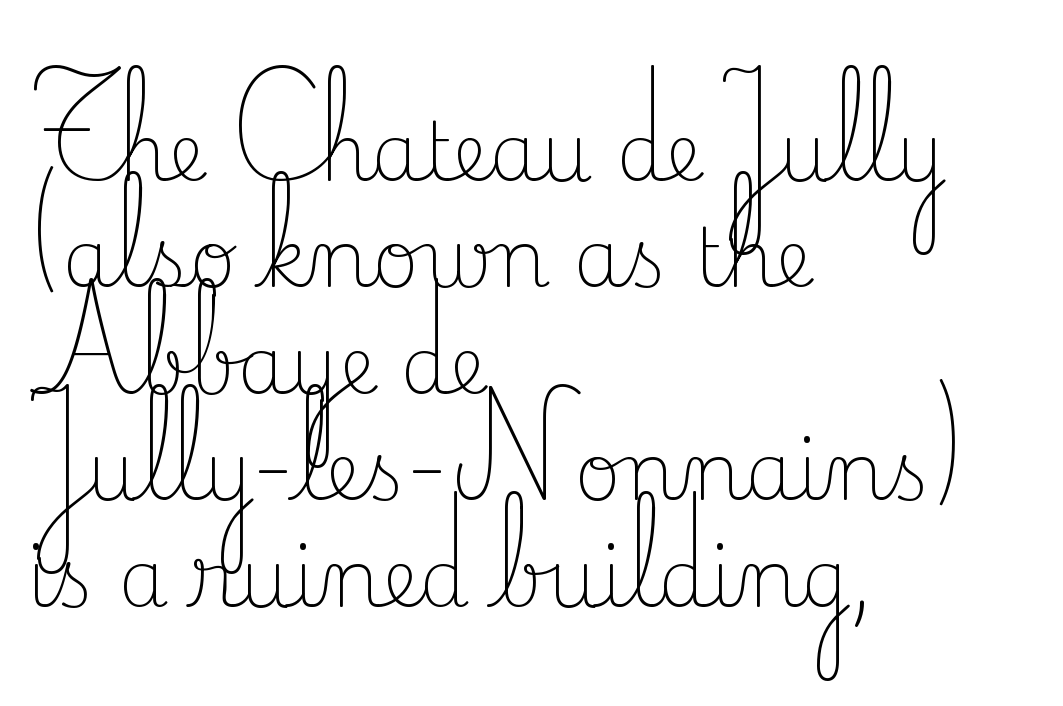
Q: Is the text bold? A: No.
Q: Is the text italic (slanted)? A: No, it is upright.
Q: Is the typeface a serif or a sans-serif typeface? A: Serif.
Q: Is the text underlined? A: No.
Q: How is the paragraph aligned? A: Left-aligned.
Q: Is the spacing between letters normal or unusually wide? A: Normal.
Q: Is the spacing between lines tight, normal or loose? A: Normal.
Q: Width (condensed, normal, or wide)? A: Normal.
Q: Stroke contrast? A: Low.
Q: x-height? A: Small.
Q: Monospaced? A: No.
